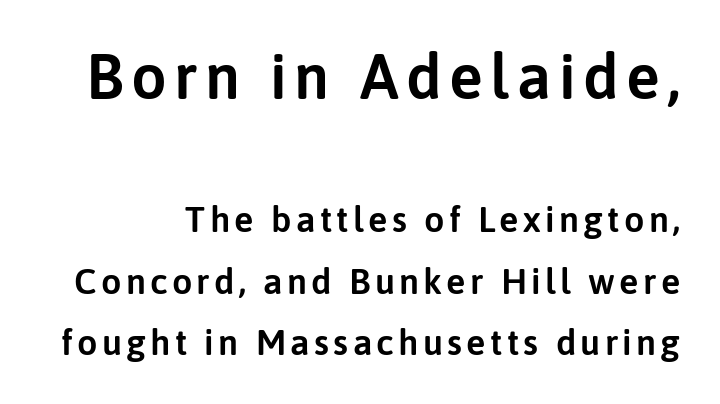
{"serif": "no", "italic": "no", "width": "normal", "stroke_contrast": "low", "x_height": "medium", "monospaced": "no", "underline": "no", "line_spacing_ratio": 1.71, "larger_block": "first", "size_ratio": 1.75, "glyph_px": 63}
